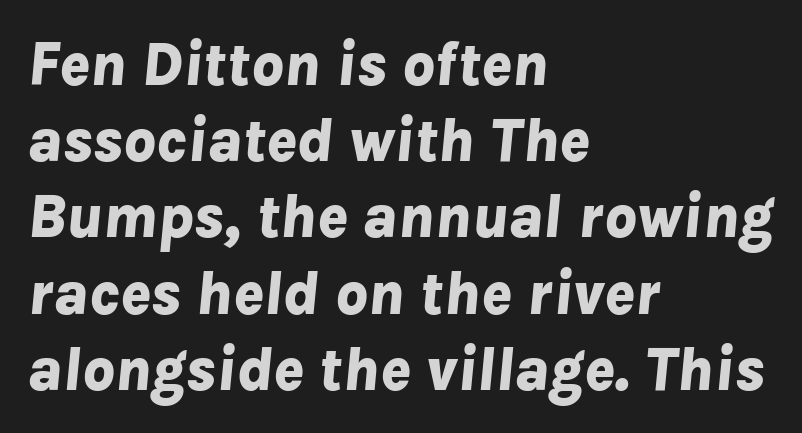
The rendering uses natural spacing where letterforms have individual widths. The face used here has the dense, thick strokes of a bold. Where is the straight margin? On the left. Between one letter and the next there's only the usual sliver of space. A typesetter would mark this as italic.
